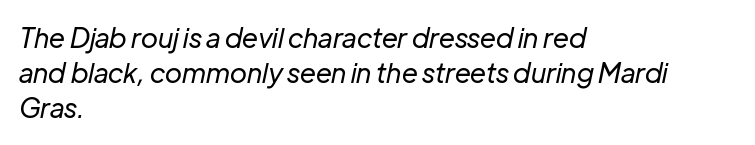
Check under the words: just untouched page. The weight tops out at a normal text grade. Style check: oblique. The rendering uses a moderate line-height, typical for paragraphs.
